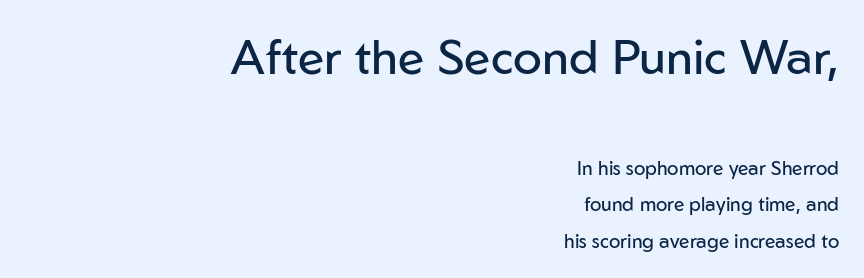
Q: Is the text bold? A: No.
Q: Is the text italic (slanted)? A: No, it is upright.
Q: Is the typeface a serif or a sans-serif typeface? A: Sans-serif.
Q: Is the text underlined? A: No.
Q: How is the paragraph aligned? A: Right-aligned.
Q: Is the spacing between letters normal or unusually wide? A: Normal.
Q: Is the spacing between lines tight, normal or loose? A: Loose.
Q: Which block of text is set in a larger size, the first (top) or the second (bottom)? A: The first (top) one.
Q: Width (condensed, normal, or wide)? A: Normal.
Q: Stroke contrast? A: Low.
Q: x-height? A: Medium.
Q: Monospaced? A: No.
